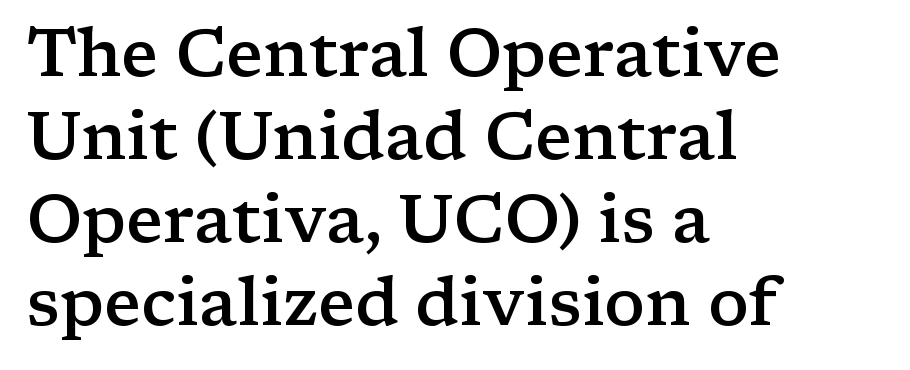
Q: Is the text bold? A: Semi-bold.
Q: Is the text italic (slanted)? A: No, it is upright.
Q: Is the typeface a serif or a sans-serif typeface? A: Serif.
Q: Is the text underlined? A: No.
Q: How is the paragraph aligned? A: Left-aligned.
Q: Is the spacing between letters normal or unusually wide? A: Normal.
Q: Width (condensed, normal, or wide)? A: Wide.
Q: Stroke contrast? A: Low.
Q: x-height? A: Medium.
Q: Monospaced? A: No.
